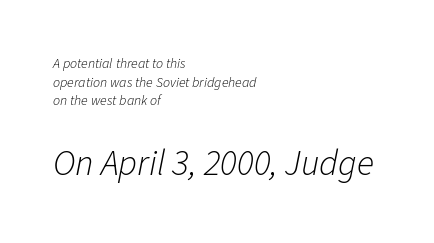
Q: Is the text bold? A: No.
Q: Is the text italic (slanted)? A: Yes, it leans right by about 11 degrees.
Q: Is the text underlined? A: No.
Q: How is the paragraph aligned? A: Left-aligned.
Q: Is the spacing between letters normal or unusually wide? A: Normal.
Q: Is the spacing between lines tight, normal or loose? A: Normal.
Q: Which block of text is set in a larger size, the first (top) or the second (bottom)? A: The second (bottom) one.
Q: Width (condensed, normal, or wide)? A: Normal.
Q: Stroke contrast? A: Low.
Q: x-height? A: Medium.
Q: Monospaced? A: No.
